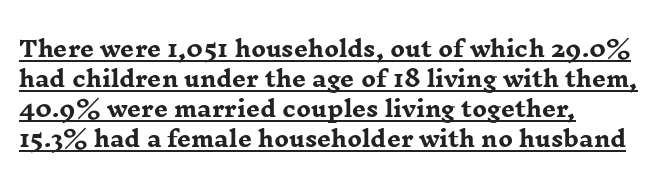
Short and long lines alike share a common starting point at left. This sample uses plain, unmodified letter spacing. How heavy is the stroke? Heavy — this is a bold. Tall strokes in this sample are plumb rather than angled.
